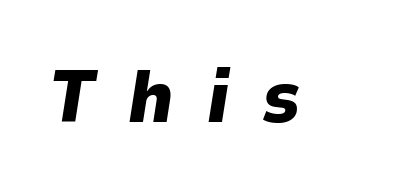
{"italic": "yes", "lean": "right", "slant_degrees": 9, "bold": "yes", "weight": "heavy", "width": "normal", "stroke_contrast": "low", "x_height": "medium", "monospaced": "no", "underline": "no", "letter_spacing": "wide", "letter_spacing_em": 0.45, "glyph_px": 73}
